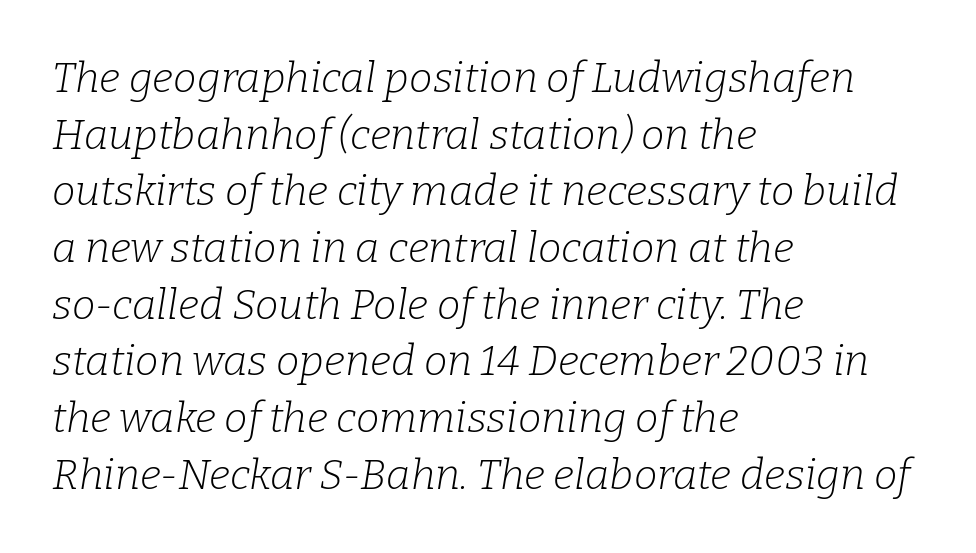
The image shows 42 px light serif type, italic (leaning right); set left-aligned, normal line spacing (1.35x), normal letter spacing, not underlined; low stroke contrast and a medium x-height.
